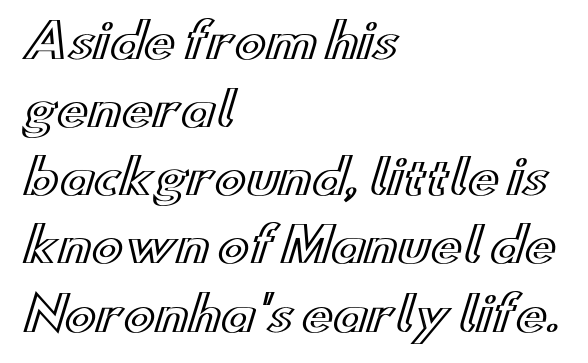
Q: Is the text italic (slanted)? A: Yes.
Q: Is the text underlined? A: No.
Q: How is the paragraph aligned? A: Left-aligned.
Q: Is the spacing between letters normal or unusually wide? A: Normal.
Q: Is the spacing between lines tight, normal or loose? A: Normal.
Q: Width (condensed, normal, or wide)? A: Wide.
Q: x-height? A: Small.
Q: Monospaced? A: No.
